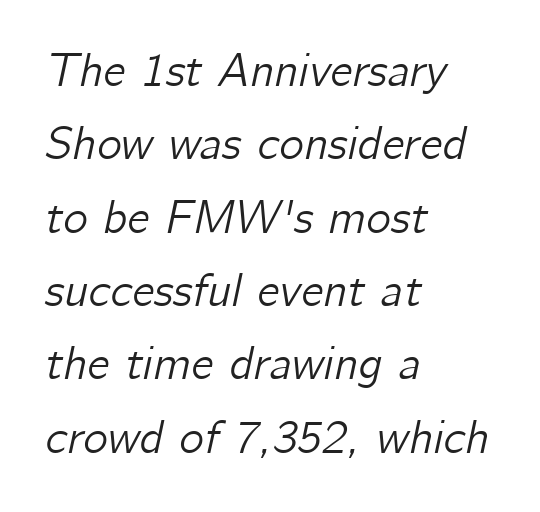
The image shows 47 px text type, italic (leaning right); set left-aligned, normal line spacing (1.56x), normal letter spacing, not underlined; low stroke contrast and a medium x-height.
